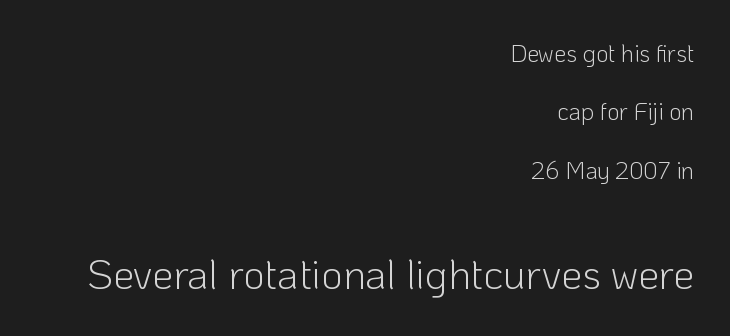
Q: Is the text bold? A: No.
Q: Is the text italic (slanted)? A: No, it is upright.
Q: Is the typeface a serif or a sans-serif typeface? A: Sans-serif.
Q: Is the text underlined? A: No.
Q: How is the paragraph aligned? A: Right-aligned.
Q: Is the spacing between letters normal or unusually wide? A: Normal.
Q: Is the spacing between lines tight, normal or loose? A: Loose.
Q: Which block of text is set in a larger size, the first (top) or the second (bottom)? A: The second (bottom) one.
Q: Width (condensed, normal, or wide)? A: Normal.
Q: Stroke contrast? A: Low.
Q: x-height? A: Medium.
Q: Monospaced? A: No.
